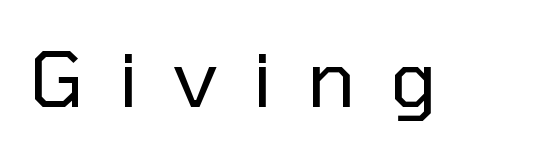
Q: Is the text bold? A: No.
Q: Is the text italic (slanted)? A: No, it is upright.
Q: Is the typeface a serif or a sans-serif typeface? A: Sans-serif.
Q: Is the text underlined? A: No.
Q: Is the spacing between letters normal or unusually wide? A: Unusually wide.
Q: Width (condensed, normal, or wide)? A: Normal.
Q: Stroke contrast? A: Low.
Q: x-height? A: Medium.
Q: Monospaced? A: No.
